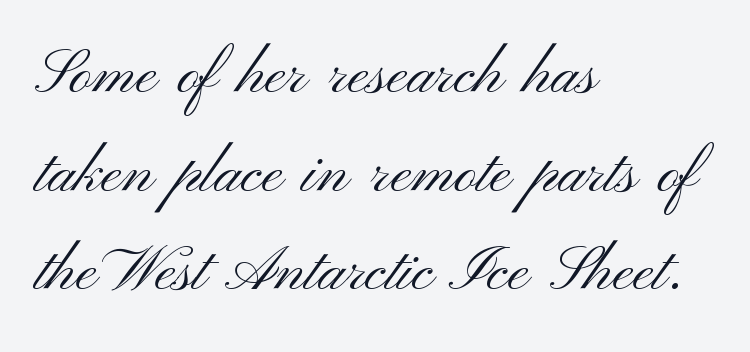
The image shows 62 px light, wide sans-serif type; set left-aligned, normal line spacing (1.59x), normal letter spacing, not underlined; medium stroke contrast and a small x-height.
